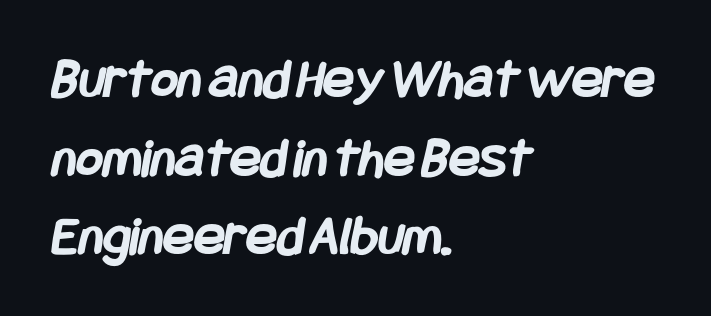
{"serif": "no", "bold": "yes", "weight": "semibold", "width": "condensed", "stroke_contrast": "low", "x_height": "large", "underline": "no", "align": "left", "line_spacing": "normal", "line_spacing_ratio": 1.38, "letter_spacing": "normal", "letter_spacing_em": 0.0, "glyph_px": 57}
